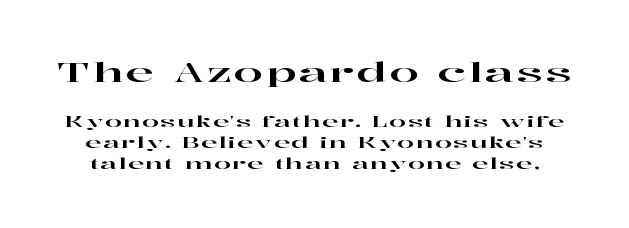
The image shows 26 px text type, upright; set normal line spacing (1.39x), not underlined; the first (top) block is 1.73x larger.
